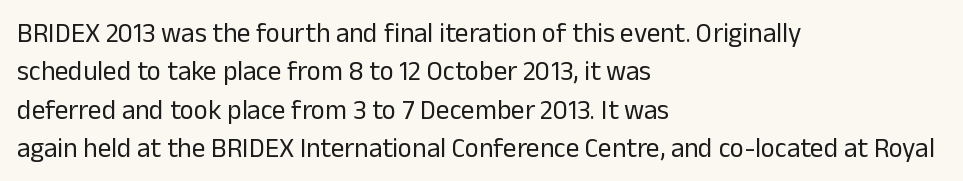
Every row of glyphs begins at an identical x-position on the left. A roman cut, with each character standing at attention. Does the leading feel generous? No, just average. The tracking reads as untouched default to a designer's eye.
